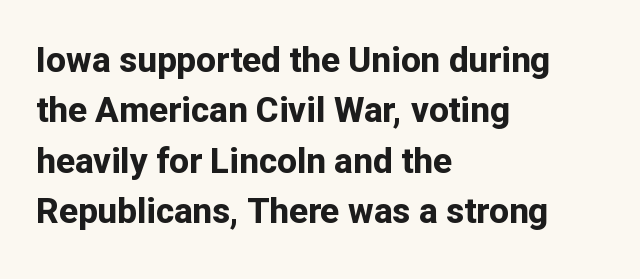
Q: Is the text bold? A: Yes.
Q: Is the text italic (slanted)? A: No, it is upright.
Q: Is the typeface a serif or a sans-serif typeface? A: Sans-serif.
Q: Is the text underlined? A: No.
Q: How is the paragraph aligned? A: Left-aligned.
Q: Is the spacing between letters normal or unusually wide? A: Normal.
Q: Is the spacing between lines tight, normal or loose? A: Normal.
Q: Width (condensed, normal, or wide)? A: Normal.
Q: Stroke contrast? A: Low.
Q: x-height? A: Medium.
Q: Monospaced? A: No.
